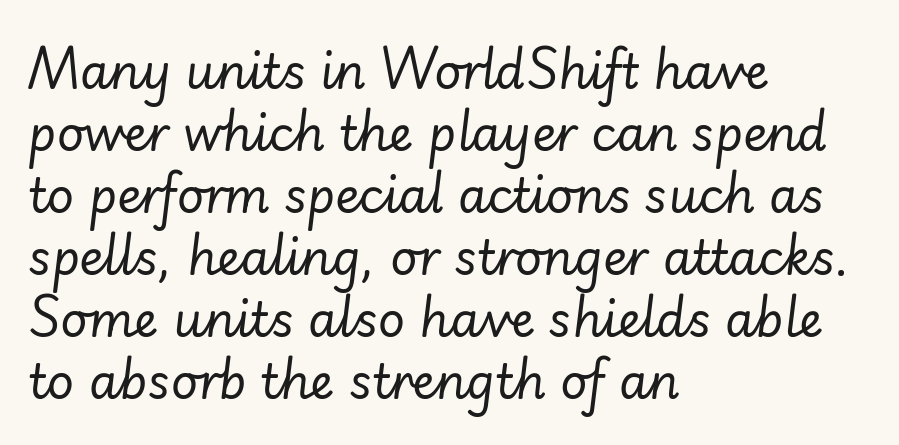
Q: Is the text bold? A: No.
Q: Is the text italic (slanted)? A: Yes, it leans right by about 7 degrees.
Q: Is the text underlined? A: No.
Q: How is the paragraph aligned? A: Left-aligned.
Q: Is the spacing between letters normal or unusually wide? A: Normal.
Q: Is the spacing between lines tight, normal or loose? A: Normal.
Q: Width (condensed, normal, or wide)? A: Normal.
Q: Stroke contrast? A: Low.
Q: x-height? A: Small.
Q: Monospaced? A: No.
